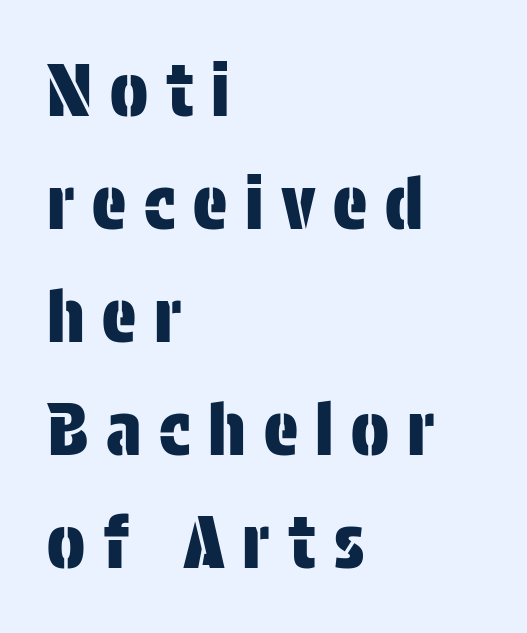
The image shows 71 px condensed sans-serif type, upright; set left-aligned, normal line spacing (1.59x), unusually wide letter spacing (+0.25 em), not underlined; low stroke contrast and a large x-height.
